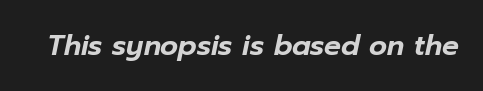
{"italic": "yes", "lean": "right", "slant_degrees": 12, "width": "normal", "stroke_contrast": "low", "x_height": "medium", "monospaced": "no", "underline": "no", "letter_spacing": "normal", "letter_spacing_em": 0.0, "glyph_px": 28}
